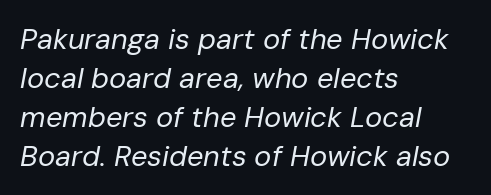
{"italic": "yes", "lean": "right", "slant_degrees": 10, "bold": "no", "weight": "regular", "width": "normal", "stroke_contrast": "low", "x_height": "medium", "monospaced": "no", "underline": "no", "align": "left", "line_spacing": "normal", "line_spacing_ratio": 1.34, "letter_spacing": "normal", "letter_spacing_em": 0.0, "glyph_px": 29}
